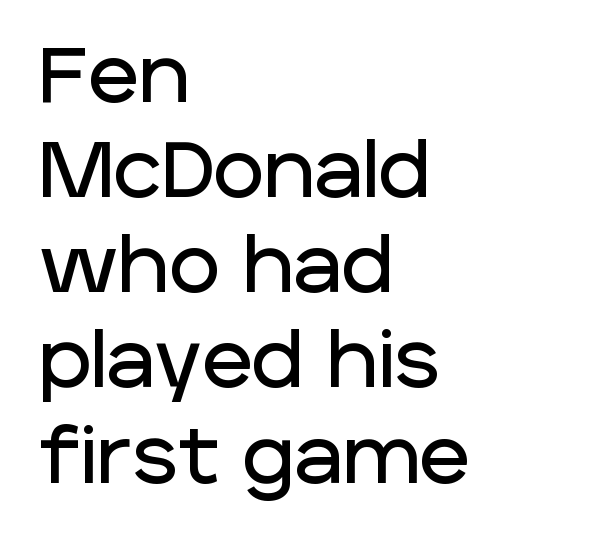
The typeface chosen for these lines omits serifs. Line beginnings align vertically; line endings do not. The space directly below the letters is spotless. Character widths vary here, with narrow letters taking less room than wide ones. This sample uses an upright cut, with every glyph sitting square on the baseline. Tracking value appears to be zero — textbook default spacing.
